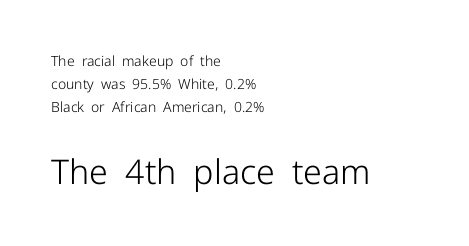
The image shows 34 px light sans-serif type, upright; set left-aligned, normal line spacing (1.64x), normal letter spacing, not underlined; the second (bottom) block is 2.43x larger; low stroke contrast and a medium x-height.
